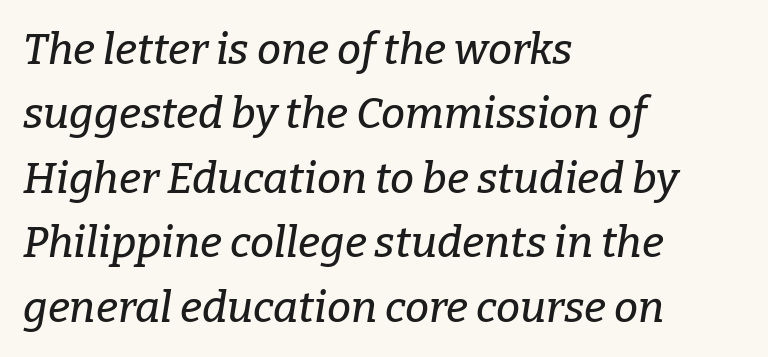
Q: Is the text italic (slanted)? A: Yes, it leans right by about 9 degrees.
Q: Is the typeface a serif or a sans-serif typeface? A: Serif.
Q: Is the text underlined? A: No.
Q: How is the paragraph aligned? A: Left-aligned.
Q: Is the spacing between letters normal or unusually wide? A: Normal.
Q: Is the spacing between lines tight, normal or loose? A: Normal.
Q: Width (condensed, normal, or wide)? A: Normal.
Q: Stroke contrast? A: Low.
Q: x-height? A: Medium.
Q: Monospaced? A: No.
